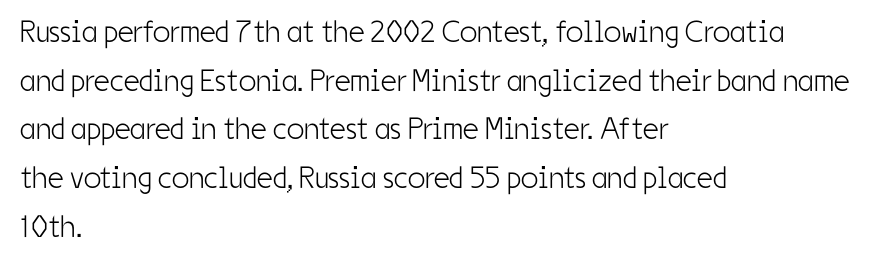
The image shows 31 px light, condensed sans-serif type, upright; set left-aligned, normal line spacing (1.57x), normal letter spacing, not underlined; low stroke contrast and a medium x-height.
